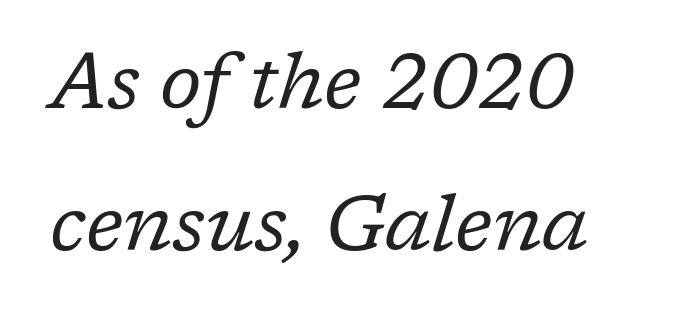
{"serif": "yes", "italic": "yes", "lean": "right", "slant_degrees": 17, "bold": "no", "weight": "regular", "width": "normal", "stroke_contrast": "low", "x_height": "medium", "monospaced": "no", "underline": "no", "align": "left", "line_spacing_ratio": 1.82, "letter_spacing": "normal", "letter_spacing_em": 0.0, "glyph_px": 78}
